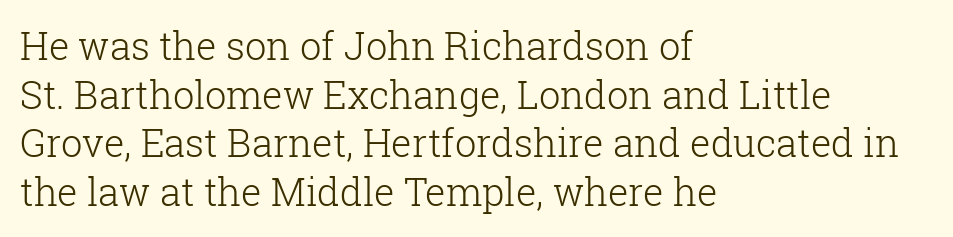
The image shows 38 px light serif type, upright; set left-aligned, normal line spacing (1.28x), normal letter spacing, not underlined; low stroke contrast and a medium x-height.
